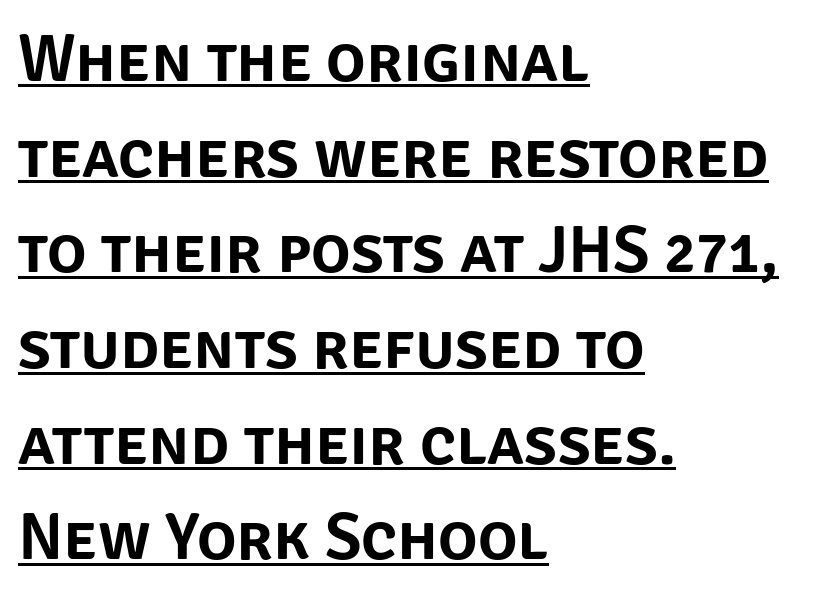
The image shows 66 px sans-serif type, upright; set left-aligned, normal line spacing (1.45x), normal letter spacing, underlined; low stroke contrast and a large x-height.
